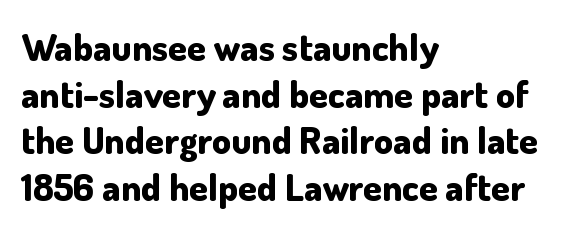
The words here are not underlined. Observe the absence of serifs on each vertical stroke in this sample. Thick stems and heavy bowls — unmistakably bold. Varying glyph widths throughout — classic text-font behaviour.
